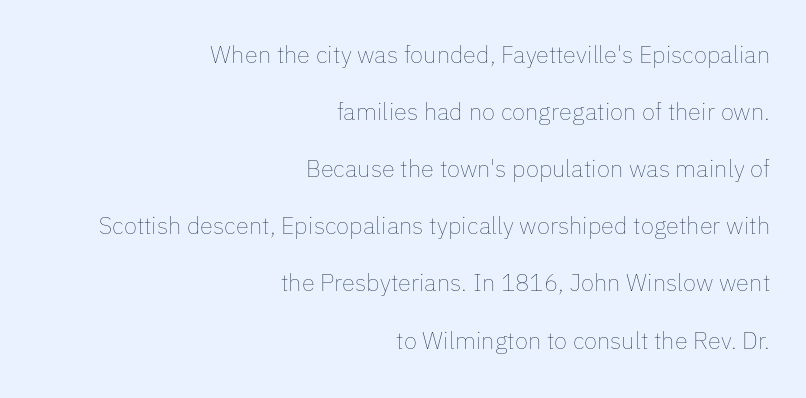
The image shows 24 px text type, upright; set right-aligned, loose line spacing (2.38x), normal letter spacing, not underlined.
